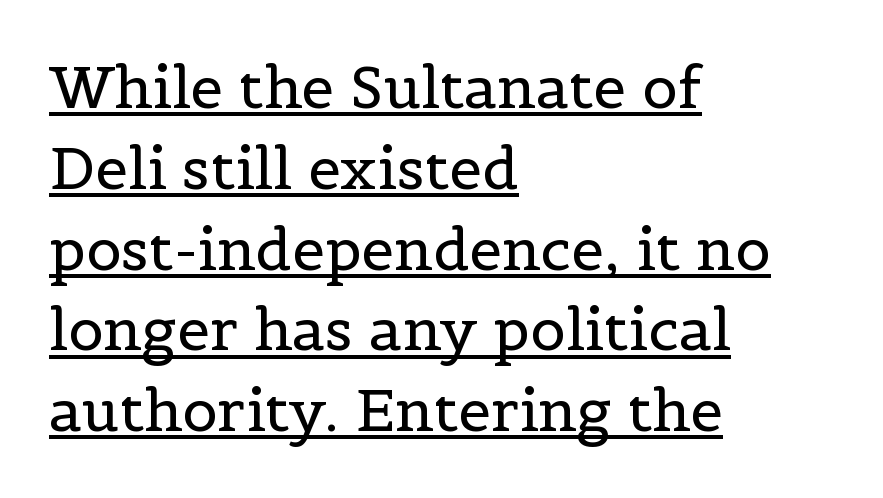
The image shows 59 px regular-weight serif type, upright; set left-aligned, normal line spacing (1.37x), normal letter spacing, underlined; a medium x-height.
